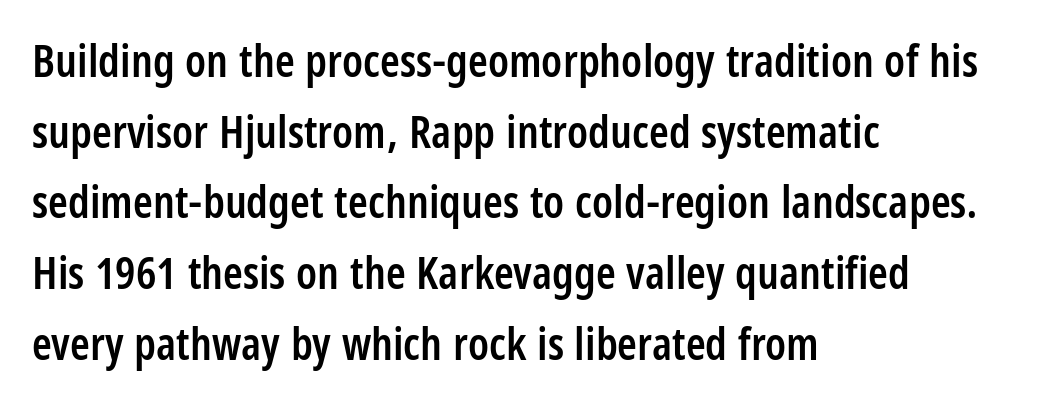
{"serif": "no", "italic": "no", "bold": "semi", "weight": "semibold", "width": "condensed", "stroke_contrast": "low", "x_height": "large", "monospaced": "no", "underline": "no", "align": "left", "line_spacing": "normal", "line_spacing_ratio": 1.57, "letter_spacing": "normal", "letter_spacing_em": 0.0, "glyph_px": 45}
